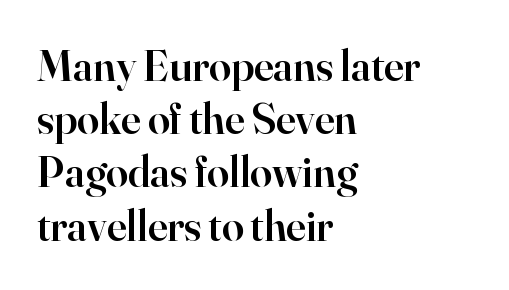
The typesetter chose a ragged-right arrangement here. The strokes are fattened partway — semibold, not bold. The tracking reads as untouched default to a designer's eye. Varying glyph widths throughout — classic text-font behaviour. No word sits above an underline.
